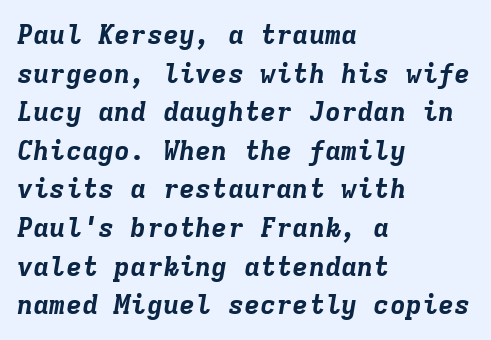
Q: Is the text bold? A: Yes.
Q: Is the text italic (slanted)? A: Yes, it leans right by about 9 degrees.
Q: Is the text underlined? A: No.
Q: How is the paragraph aligned? A: Left-aligned.
Q: Is the spacing between letters normal or unusually wide? A: Normal.
Q: Is the spacing between lines tight, normal or loose? A: Normal.
